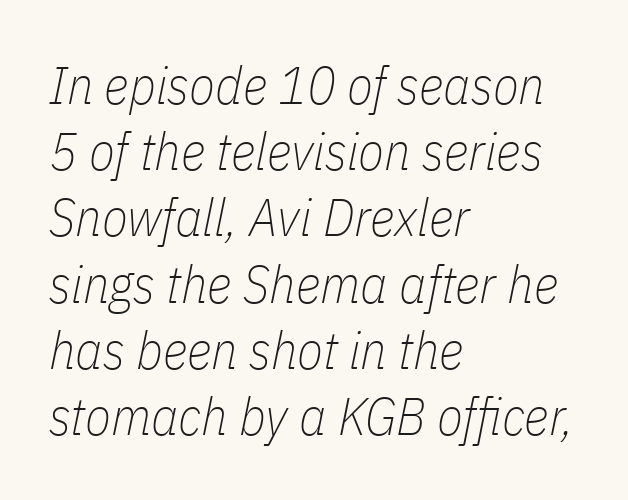
{"italic": "yes", "lean": "right", "slant_degrees": 11, "bold": "no", "weight": "thin", "width": "condensed", "stroke_contrast": "low", "x_height": "medium", "monospaced": "no", "underline": "no", "align": "left", "line_spacing": "normal", "line_spacing_ratio": 1.25, "letter_spacing": "normal", "letter_spacing_em": 0.0, "glyph_px": 53}
